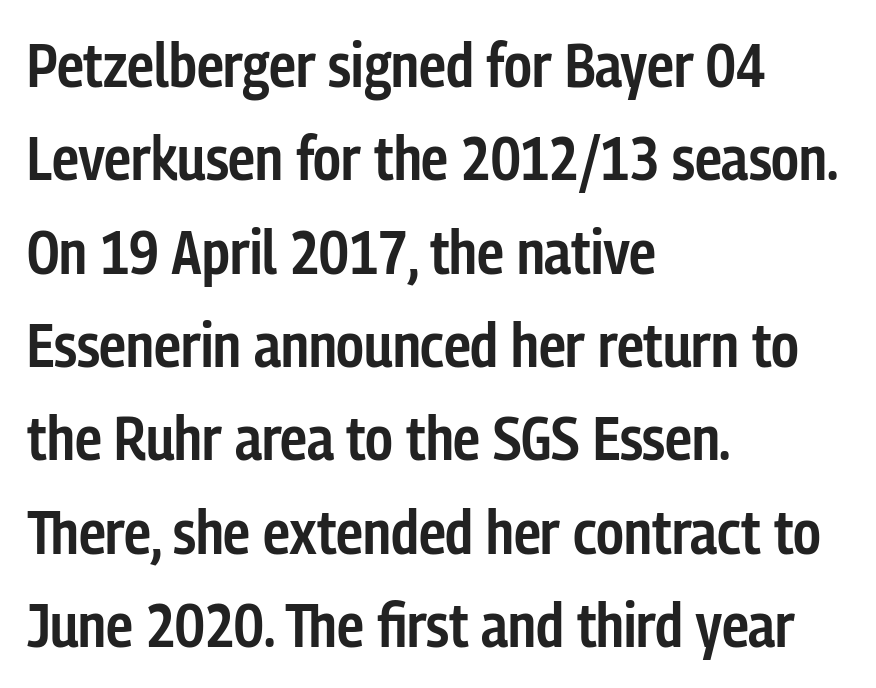
The image shows 61 px semibold, condensed sans-serif type, upright; set left-aligned, normal line spacing (1.53x), normal letter spacing, not underlined; low stroke contrast and a medium x-height.
